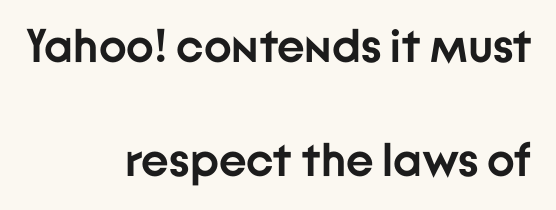
Q: Is the text bold? A: Yes.
Q: Is the text italic (slanted)? A: No, it is upright.
Q: Is the typeface a serif or a sans-serif typeface? A: Sans-serif.
Q: Is the text underlined? A: No.
Q: How is the paragraph aligned? A: Right-aligned.
Q: Is the spacing between letters normal or unusually wide? A: Normal.
Q: Is the spacing between lines tight, normal or loose? A: Loose.
Q: Width (condensed, normal, or wide)? A: Normal.
Q: Stroke contrast? A: Low.
Q: x-height? A: Medium.
Q: Monospaced? A: No.
